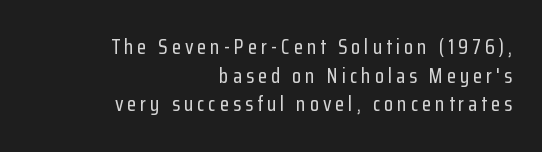
The image shows 21 px text type, upright; set right-aligned, normal line spacing (1.36x), not underlined.
